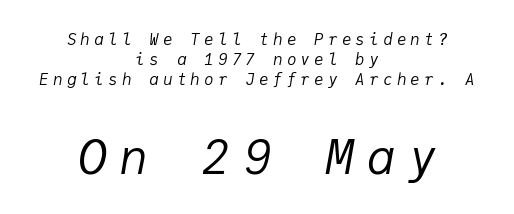
{"italic": "yes", "lean": "right", "slant_degrees": 9, "bold": "no", "weight": "regular", "width": "normal", "stroke_contrast": "low", "x_height": "medium", "monospaced": "yes", "underline": "no", "align": "center", "line_spacing": "normal", "line_spacing_ratio": 1.26, "letter_spacing": "wide", "letter_spacing_em": 0.26, "larger_block": "second", "size_ratio": 3.0, "glyph_px": 48}
